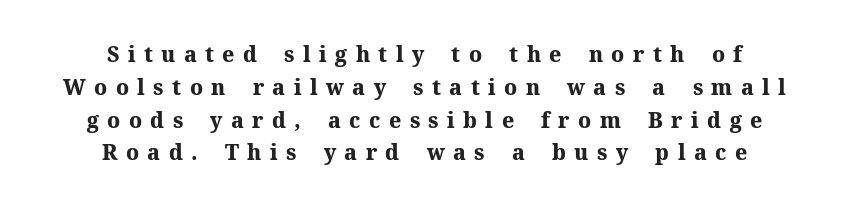
Regular leading. Characters remain perfectly vertical along every line. The font is running at its bold setting. The whitespace from short lines is split evenly between both sides. Anything drawn beneath the words? Only blank space. This rendering widens character spacing well past its baseline value.
